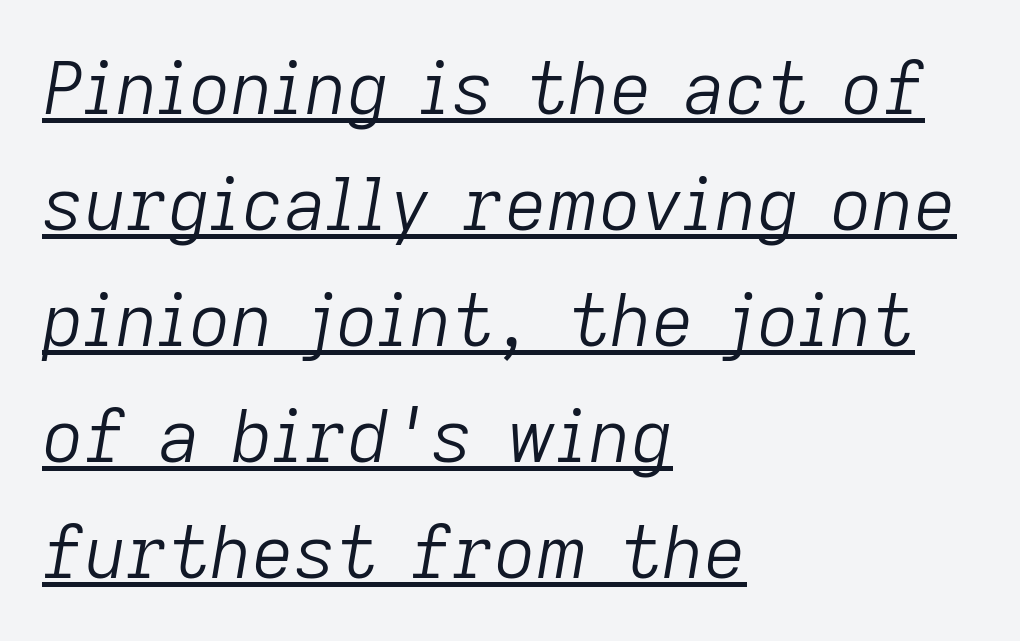
{"italic": "yes", "lean": "right", "slant_degrees": 9, "bold": "no", "weight": "light", "width": "normal", "stroke_contrast": "low", "x_height": "medium", "monospaced": "no", "underline": "yes", "align": "left", "line_spacing": "normal", "line_spacing_ratio": 1.59, "letter_spacing": "normal", "letter_spacing_em": 0.0, "glyph_px": 73}
